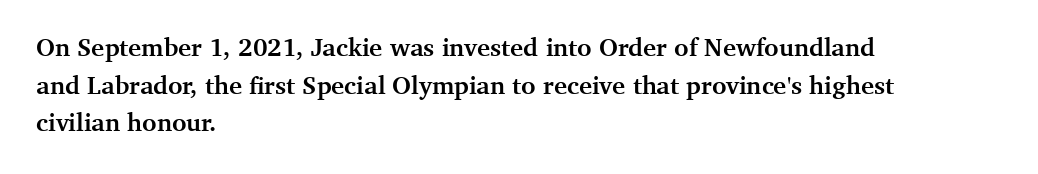
{"italic": "no", "bold": "yes", "underline": "no", "align": "left", "line_spacing": "normal", "line_spacing_ratio": 1.51, "letter_spacing": "normal", "letter_spacing_em": 0.0, "glyph_px": 25}
